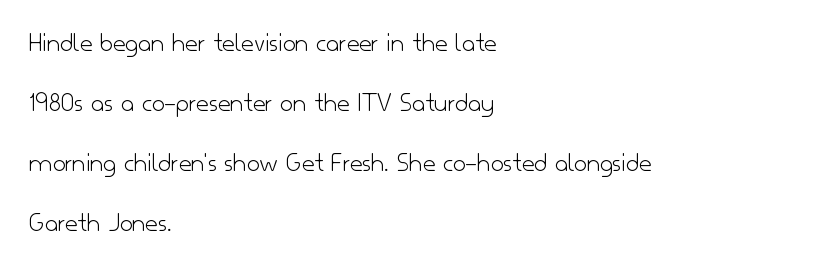
The image shows 28 px light sans-serif type, upright; set left-aligned, loose line spacing (2.14x), normal letter spacing, not underlined; low stroke contrast and a small x-height.
